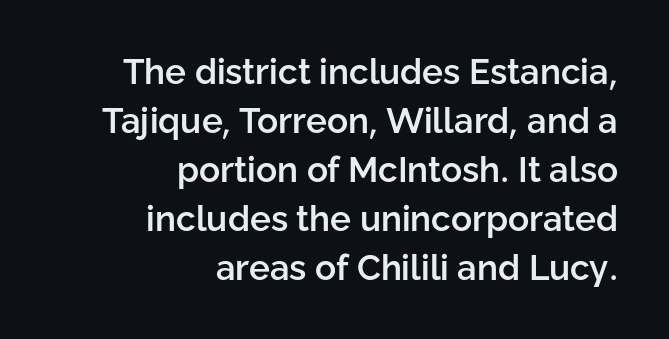
The image shows 35 px semibold sans-serif type, upright; set right-aligned, normal line spacing (1.4x), normal letter spacing, not underlined; low stroke contrast and a medium x-height.
